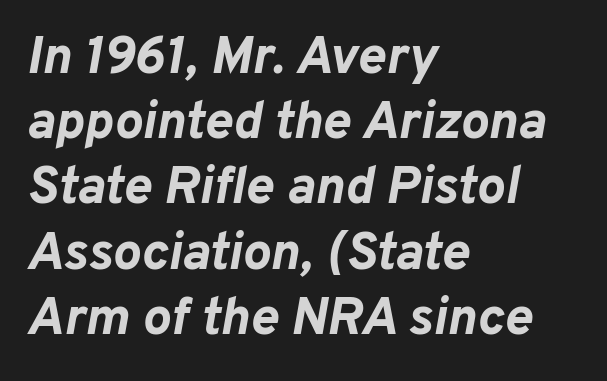
The image shows 53 px bold type, italic (leaning right); set left-aligned, line spacing 1.23x, normal letter spacing, not underlined; low stroke contrast and a medium x-height.
